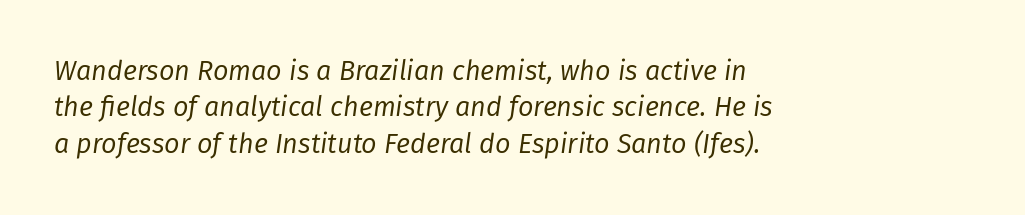
{"italic": "yes", "lean": "right", "slant_degrees": 8, "bold": "no", "underline": "no", "align": "left", "line_spacing": "normal", "line_spacing_ratio": 1.35, "letter_spacing": "normal", "letter_spacing_em": 0.0, "glyph_px": 27}
